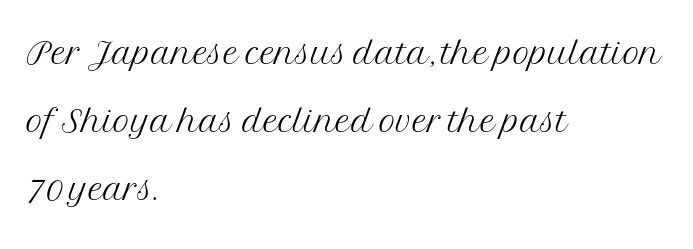
{"serif": "yes", "bold": "no", "weight": "light", "width": "normal", "stroke_contrast": "medium", "x_height": "medium", "monospaced": "no", "underline": "no", "align": "left", "line_spacing": "normal", "line_spacing_ratio": 1.45, "letter_spacing": "normal", "letter_spacing_em": 0.0, "glyph_px": 47}
